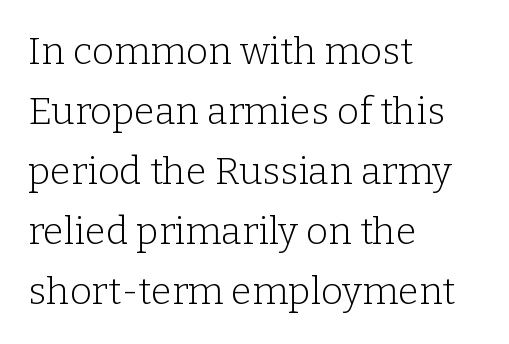
Style check: upright. No chunkiness to these letters — they're not bold. How would I describe the line gaps? Plain and ordinary. The letters carry serifs — small finishing strokes at the ends of their stems.
